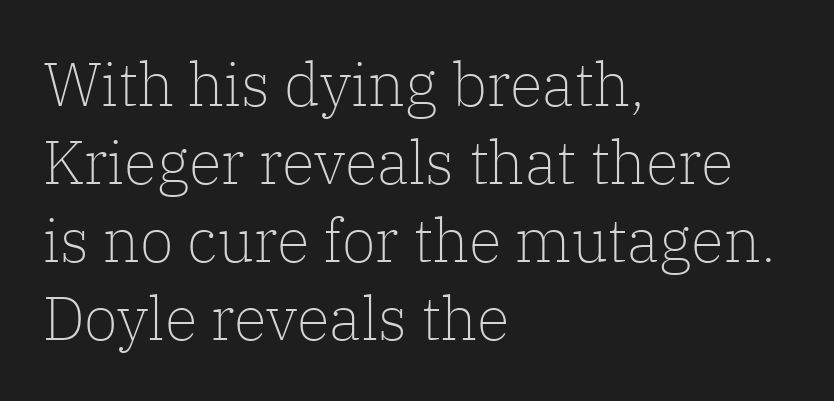
Q: Is the text bold? A: No.
Q: Is the text italic (slanted)? A: No, it is upright.
Q: Is the typeface a serif or a sans-serif typeface? A: Serif.
Q: Is the text underlined? A: No.
Q: How is the paragraph aligned? A: Left-aligned.
Q: Is the spacing between letters normal or unusually wide? A: Normal.
Q: Is the spacing between lines tight, normal or loose? A: Normal.
Q: Width (condensed, normal, or wide)? A: Normal.
Q: Stroke contrast? A: Low.
Q: x-height? A: Medium.
Q: Monospaced? A: No.
